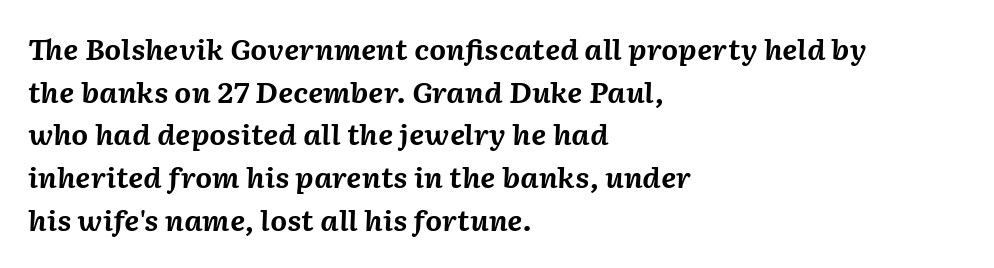
Q: Is the text bold? A: Yes.
Q: Is the text italic (slanted)? A: Yes, it leans right by about 2 degrees.
Q: Is the text underlined? A: No.
Q: How is the paragraph aligned? A: Left-aligned.
Q: Is the spacing between letters normal or unusually wide? A: Normal.
Q: Is the spacing between lines tight, normal or loose? A: Normal.
